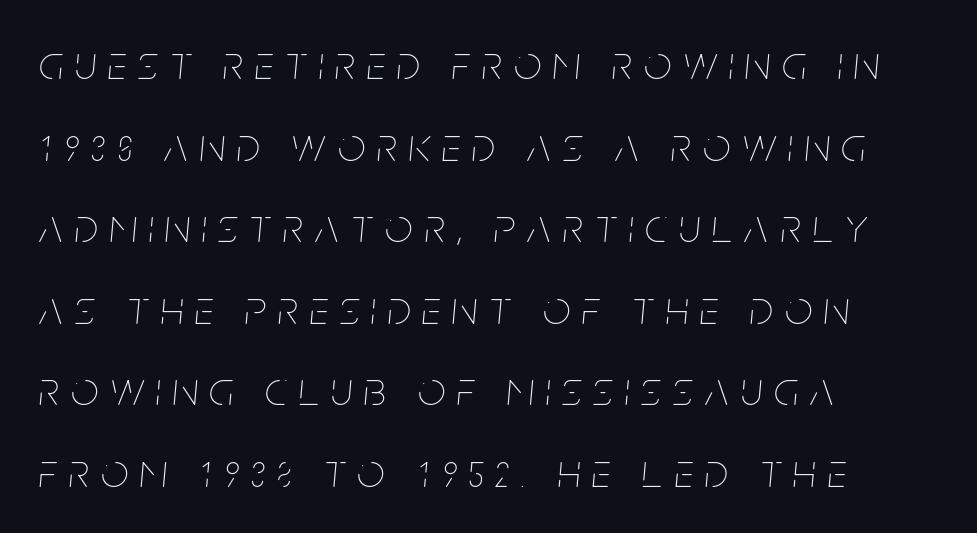
A typesetter would call this proportional, since set widths differ per character. Nothing heavy about these letters — not bold at all. Bare-footed words on every line. Leading matches the norm, producing a regular column. Which margin do the lines hug? The left one — the right edge is uneven.
